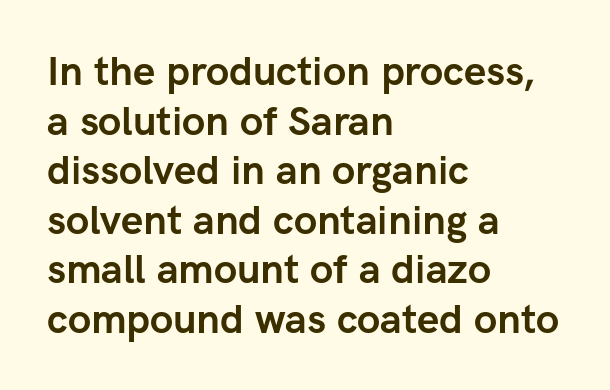
The image shows 40 px semibold sans-serif type, upright; set left-aligned, line spacing 1.24x, normal letter spacing, not underlined; low stroke contrast and a medium x-height.
